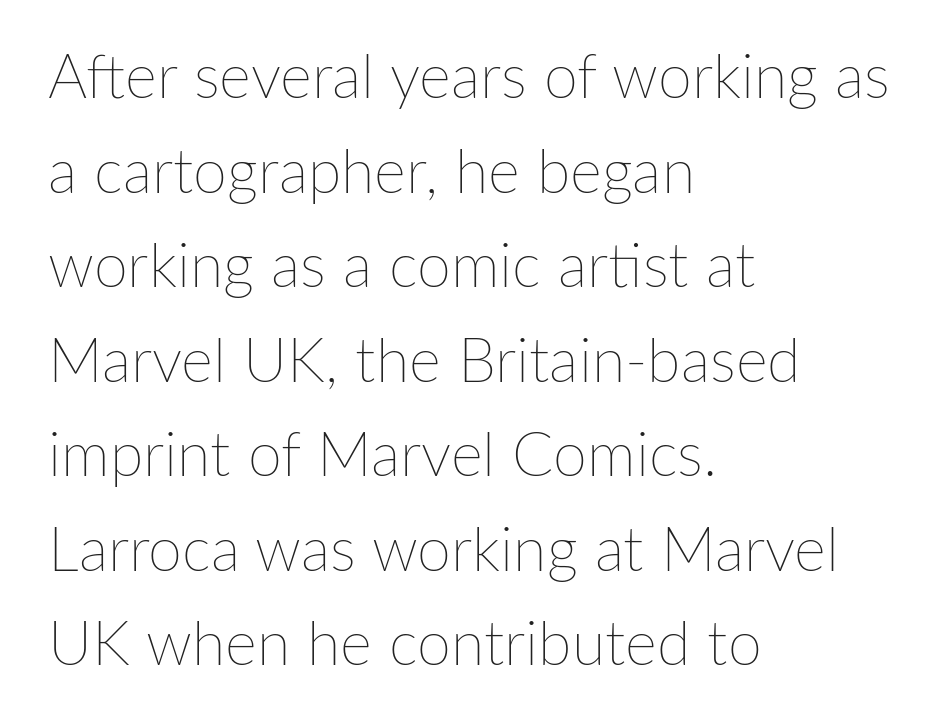
No extra ink here — the face is not bold. Horizontal alignment here is leftward, the default for most running prose. The type is set solid horizontally, with unmodified tracking. The letters advance in unequal steps, a hallmark of proportional type. This is roman type, the default non-slanted kind.
